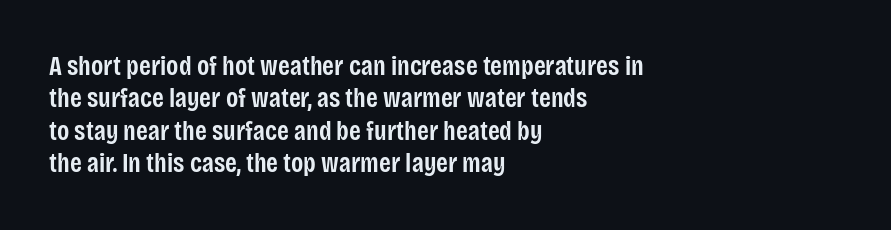
Beneath every word, the page is bare. A somewhat darkened texture: the type is semibold rather than bold. The axis of the letterforms is exactly vertical. Words appear dense and cohesive because spacing is normal.
